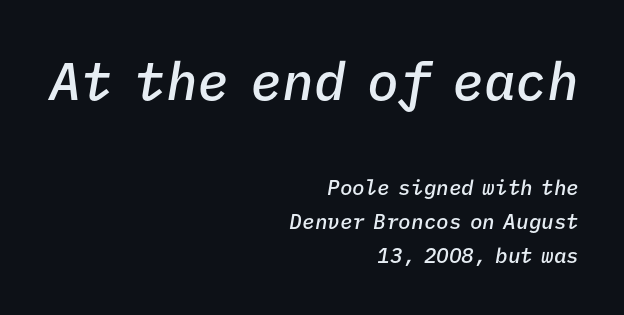
The image shows 53 px semibold type, italic (leaning right), monospaced; set right-aligned, normal line spacing (1.62x), normal letter spacing, not underlined; the first (top) block is 2.52x larger; low stroke contrast and a medium x-height.
